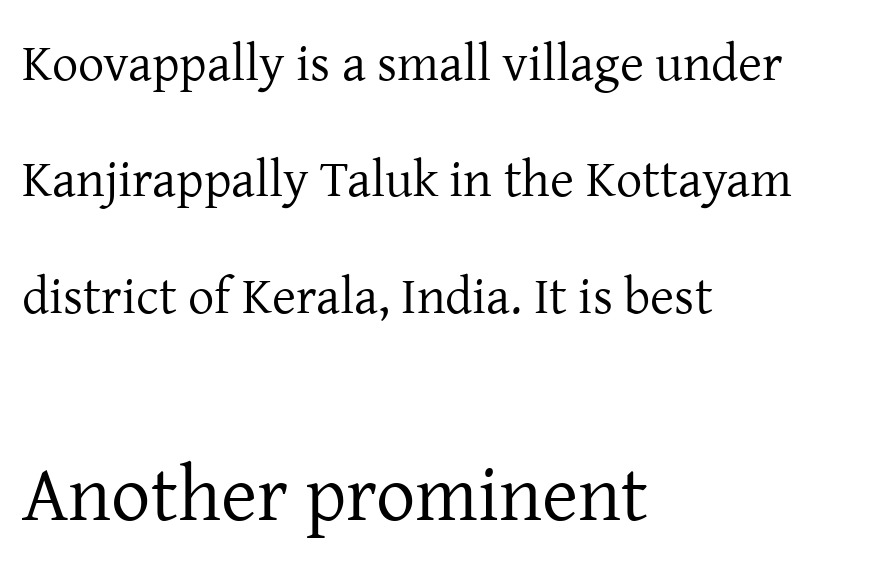
The image shows 78 px regular-weight serif type, upright; set left-aligned, loose line spacing (2.24x), normal letter spacing, not underlined; the second (bottom) block is 1.5x larger; low stroke contrast and a medium x-height.
